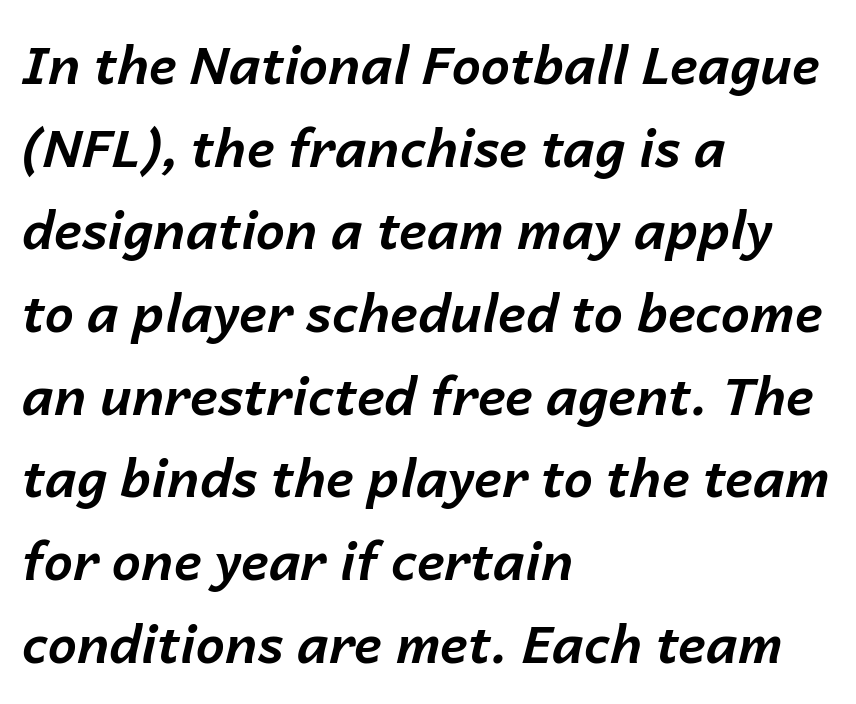
Q: Is the text bold? A: Yes.
Q: Is the text italic (slanted)? A: Yes, it leans right by about 14 degrees.
Q: Is the text underlined? A: No.
Q: How is the paragraph aligned? A: Left-aligned.
Q: Is the spacing between letters normal or unusually wide? A: Normal.
Q: Is the spacing between lines tight, normal or loose? A: Normal.
Q: Width (condensed, normal, or wide)? A: Normal.
Q: Stroke contrast? A: Low.
Q: x-height? A: Medium.
Q: Monospaced? A: No.
